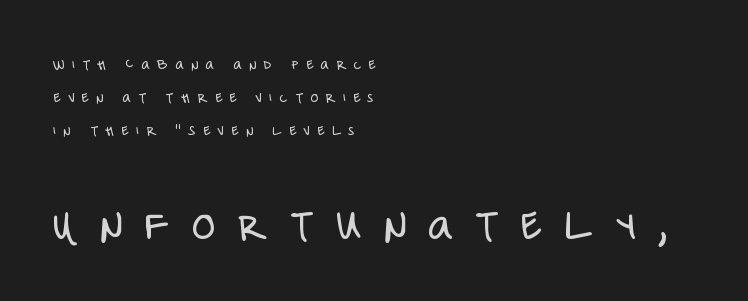
{"serif": "no", "italic": "no", "bold": "no", "weight": "light", "width": "condensed", "stroke_contrast": "low", "x_height": "large", "monospaced": "no", "underline": "no", "align": "left", "line_spacing": "loose", "line_spacing_ratio": 2.05, "letter_spacing": "wide", "letter_spacing_em": 0.46, "larger_block": "second", "size_ratio": 3.0, "glyph_px": 48}
